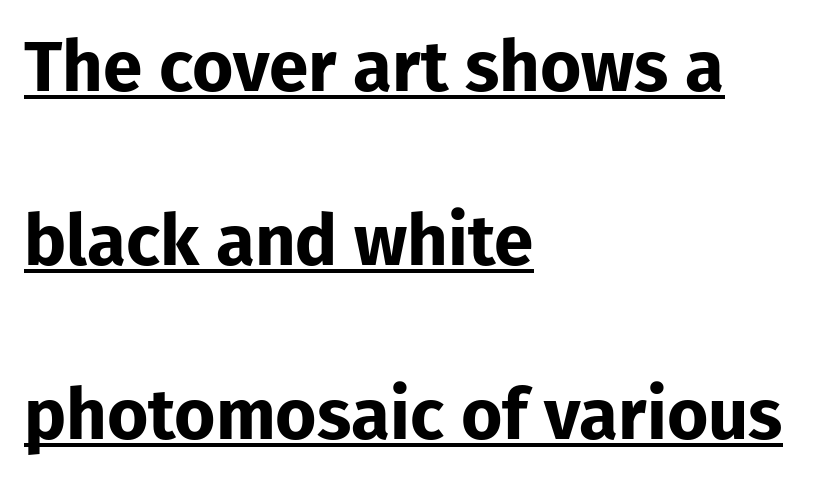
{"serif": "no", "italic": "no", "bold": "yes", "weight": "bold", "width": "normal", "stroke_contrast": "low", "x_height": "medium", "monospaced": "no", "underline": "yes", "align": "left", "line_spacing": "loose", "line_spacing_ratio": 2.45, "letter_spacing": "normal", "letter_spacing_em": 0.0, "glyph_px": 71}
